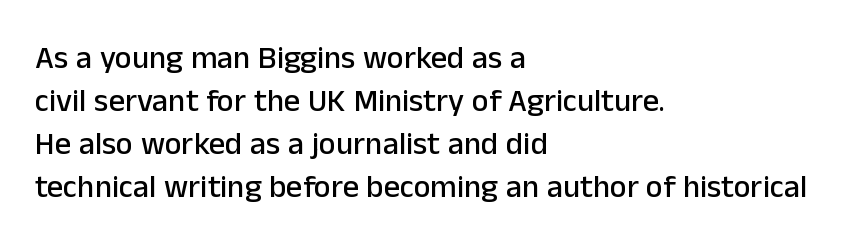
{"serif": "no", "italic": "no", "width": "normal", "stroke_contrast": "low", "x_height": "medium", "monospaced": "no", "underline": "no", "align": "left", "line_spacing": "normal", "line_spacing_ratio": 1.34, "letter_spacing": "normal", "letter_spacing_em": 0.0, "glyph_px": 32}
